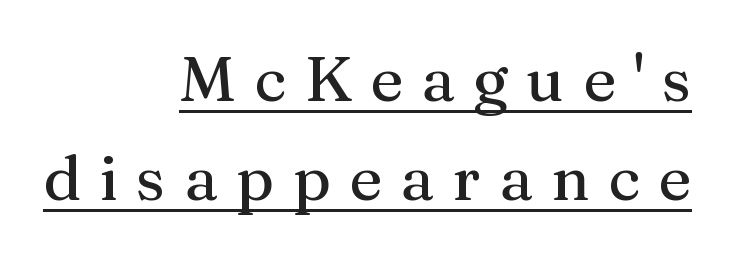
The image shows 63 px serif type, upright; set right-aligned, normal line spacing (1.57x), unusually wide letter spacing (+0.29 em), underlined; medium stroke contrast and a medium x-height.
